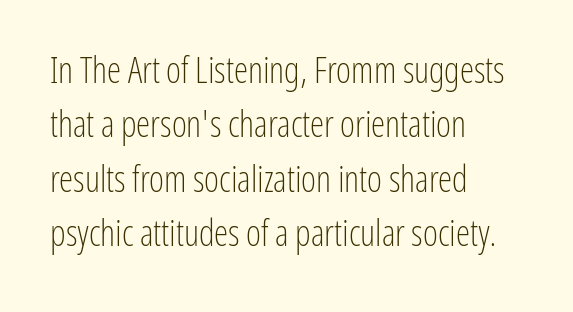
This sample is left-justified, so line endings fall wherever the words run out. Each letter keeps its own natural width here, so spacing adapts to shape. Successive baselines arrive at the customary interval. Counters stay open thanks to moderate or lighter strokes.
